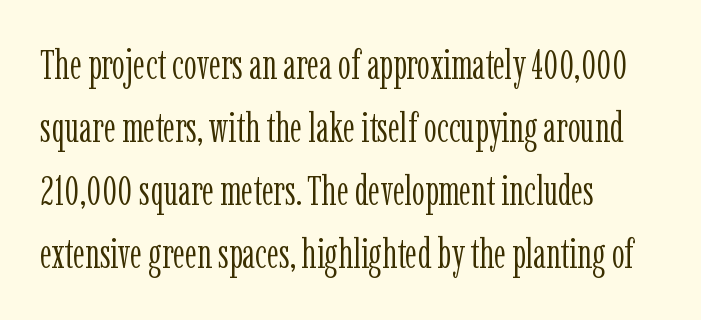
Q: Is the text bold? A: No.
Q: Is the text italic (slanted)? A: No, it is upright.
Q: Is the typeface a serif or a sans-serif typeface? A: Serif.
Q: Is the text underlined? A: No.
Q: How is the paragraph aligned? A: Left-aligned.
Q: Is the spacing between letters normal or unusually wide? A: Normal.
Q: Is the spacing between lines tight, normal or loose? A: Normal.
Q: Width (condensed, normal, or wide)? A: Condensed.
Q: Stroke contrast? A: Low.
Q: x-height? A: Medium.
Q: Monospaced? A: No.
